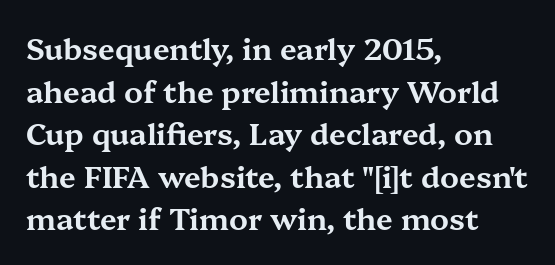
The face used here is seriffed, in the tradition of book romans. This sample uses an upright cut, with every glyph sitting square on the baseline. Type without underlining. Reading down the block, your eye returns to a fixed left position each line. The tracking reads as untouched default to a designer's eye. In terms of leading, this rendering sits right in the middle.
